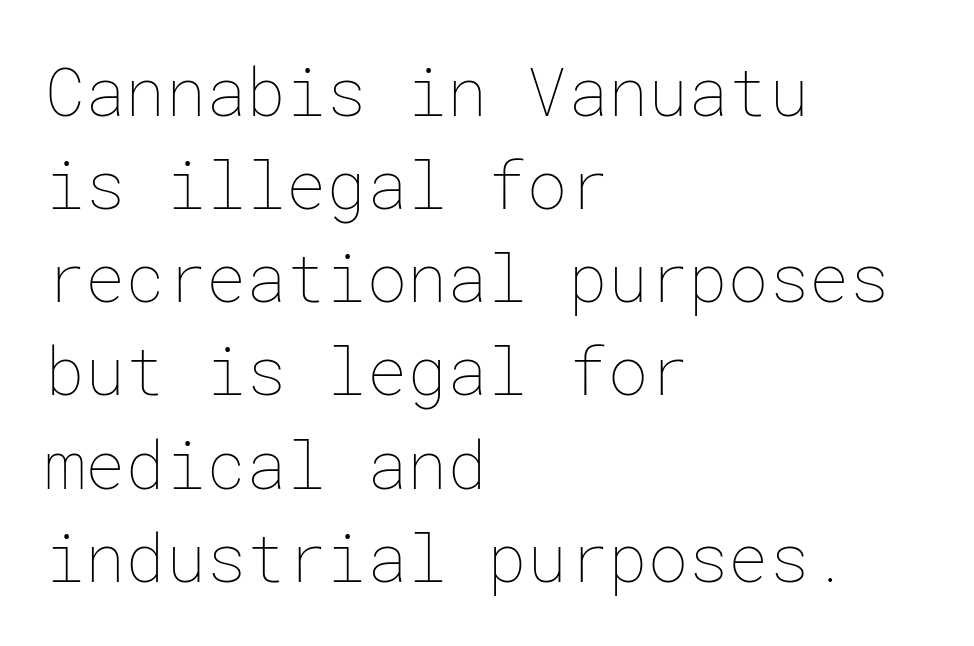
The image shows 67 px thin type, upright; set left-aligned, normal line spacing (1.39x), normal letter spacing, not underlined; low stroke contrast and a medium x-height.
